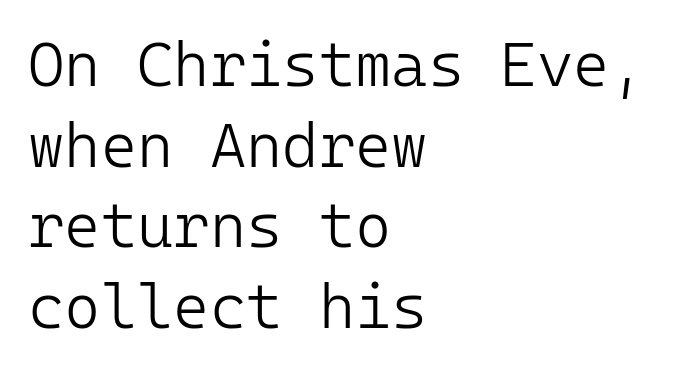
The image shows 62 px light sans-serif type, upright, monospaced; set left-aligned, normal line spacing (1.3x), normal letter spacing, not underlined; low stroke contrast and a medium x-height.
